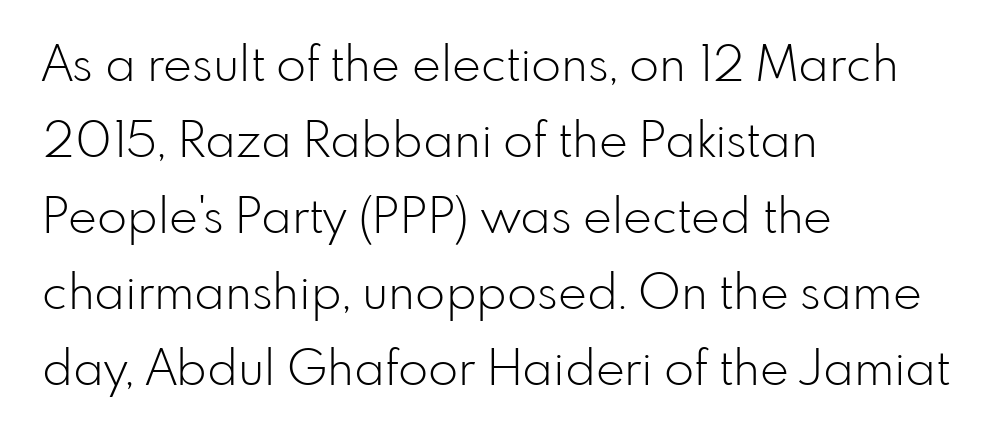
Q: Is the text bold? A: No.
Q: Is the text italic (slanted)? A: No, it is upright.
Q: Is the typeface a serif or a sans-serif typeface? A: Sans-serif.
Q: Is the text underlined? A: No.
Q: How is the paragraph aligned? A: Left-aligned.
Q: Is the spacing between letters normal or unusually wide? A: Normal.
Q: Is the spacing between lines tight, normal or loose? A: Normal.
Q: Width (condensed, normal, or wide)? A: Normal.
Q: Stroke contrast? A: Low.
Q: x-height? A: Small.
Q: Monospaced? A: No.
